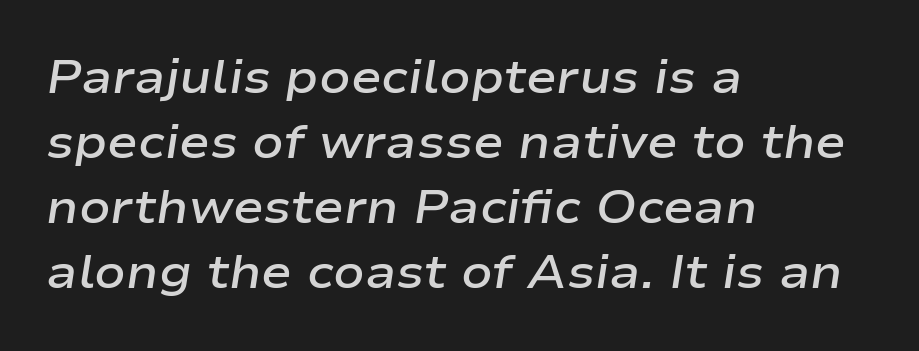
{"italic": "yes", "lean": "right", "slant_degrees": 9, "bold": "semi", "weight": "semibold", "width": "wide", "stroke_contrast": "low", "x_height": "medium", "monospaced": "no", "underline": "no", "align": "left", "line_spacing": "normal", "line_spacing_ratio": 1.41, "letter_spacing": "normal", "letter_spacing_em": 0.0, "glyph_px": 46}
